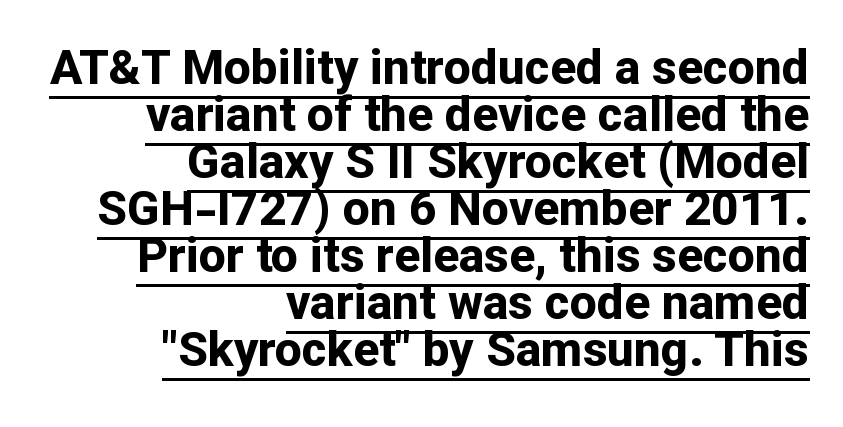
{"serif": "no", "italic": "no", "bold": "yes", "weight": "bold", "width": "normal", "stroke_contrast": "low", "x_height": "medium", "monospaced": "no", "underline": "yes", "align": "right", "line_spacing": "tight", "line_spacing_ratio": 0.98, "letter_spacing": "normal", "letter_spacing_em": 0.0, "glyph_px": 48}
